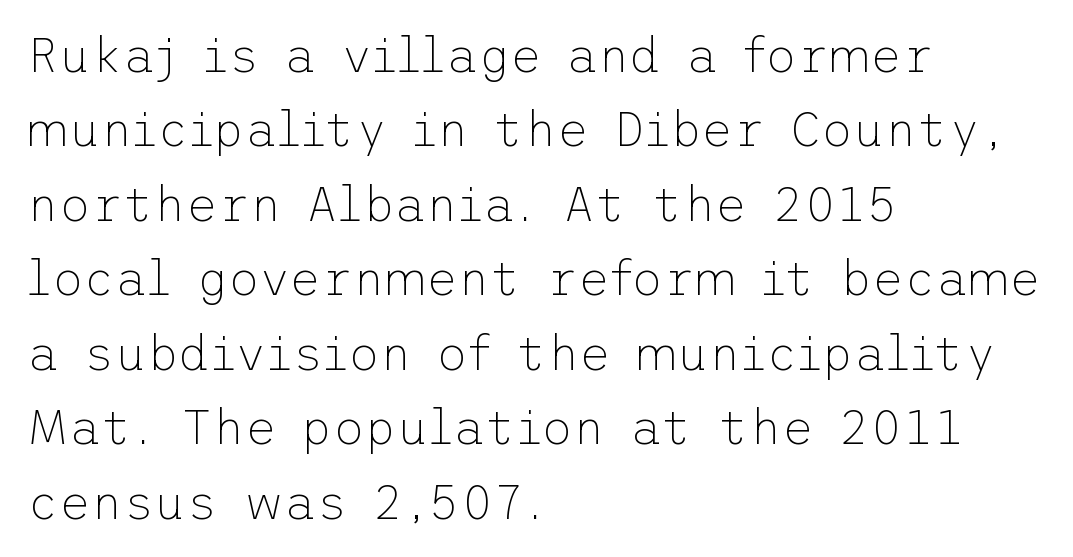
Q: Is the text bold? A: No.
Q: Is the text italic (slanted)? A: No, it is upright.
Q: Is the typeface a serif or a sans-serif typeface? A: Sans-serif.
Q: Is the text underlined? A: No.
Q: How is the paragraph aligned? A: Left-aligned.
Q: Is the spacing between letters normal or unusually wide? A: Normal.
Q: Is the spacing between lines tight, normal or loose? A: Normal.
Q: Width (condensed, normal, or wide)? A: Normal.
Q: Stroke contrast? A: Low.
Q: x-height? A: Medium.
